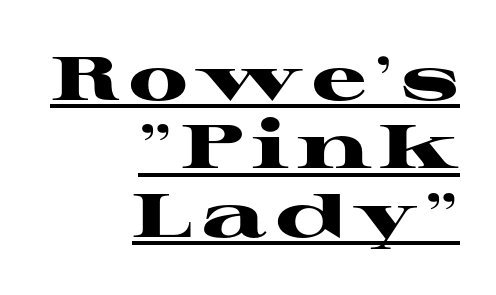
{"serif": "yes", "italic": "no", "bold": "yes", "weight": "heavy", "width": "wide", "stroke_contrast": "high", "x_height": "medium", "monospaced": "no", "underline": "yes", "align": "right", "line_spacing": "tight", "line_spacing_ratio": 1.12, "glyph_px": 61}
